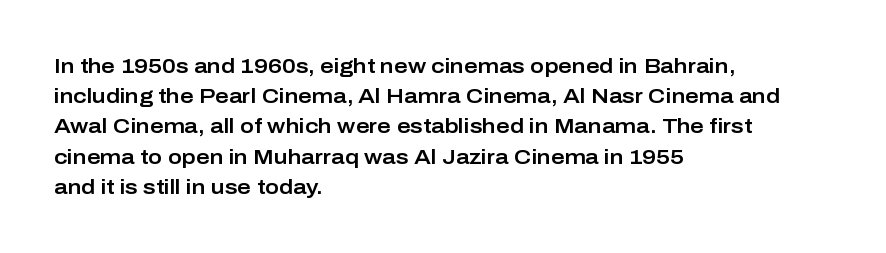
The image shows 21 px text type, upright; set left-aligned, normal line spacing (1.44x), normal letter spacing, not underlined.
